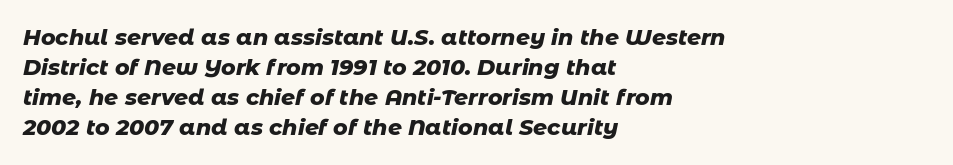
Each new line begins a customary step beneath the previous one. Each line starts at the same left margin while the right side varies. Short note: letters normally spaced. Type without underlining.
